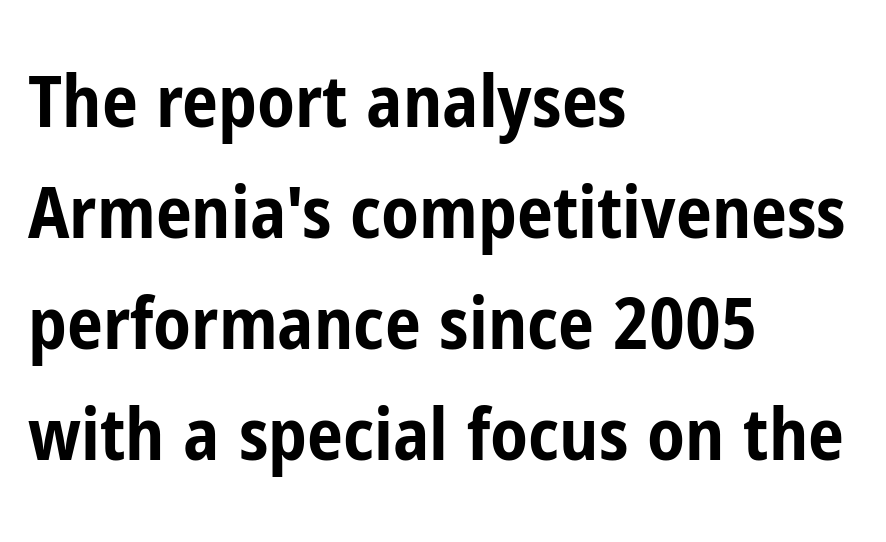
Q: Is the text bold? A: Yes.
Q: Is the text italic (slanted)? A: No, it is upright.
Q: Is the typeface a serif or a sans-serif typeface? A: Sans-serif.
Q: Is the text underlined? A: No.
Q: How is the paragraph aligned? A: Left-aligned.
Q: Is the spacing between letters normal or unusually wide? A: Normal.
Q: Is the spacing between lines tight, normal or loose? A: Normal.
Q: Width (condensed, normal, or wide)? A: Condensed.
Q: Stroke contrast? A: Low.
Q: x-height? A: Medium.
Q: Monospaced? A: No.
